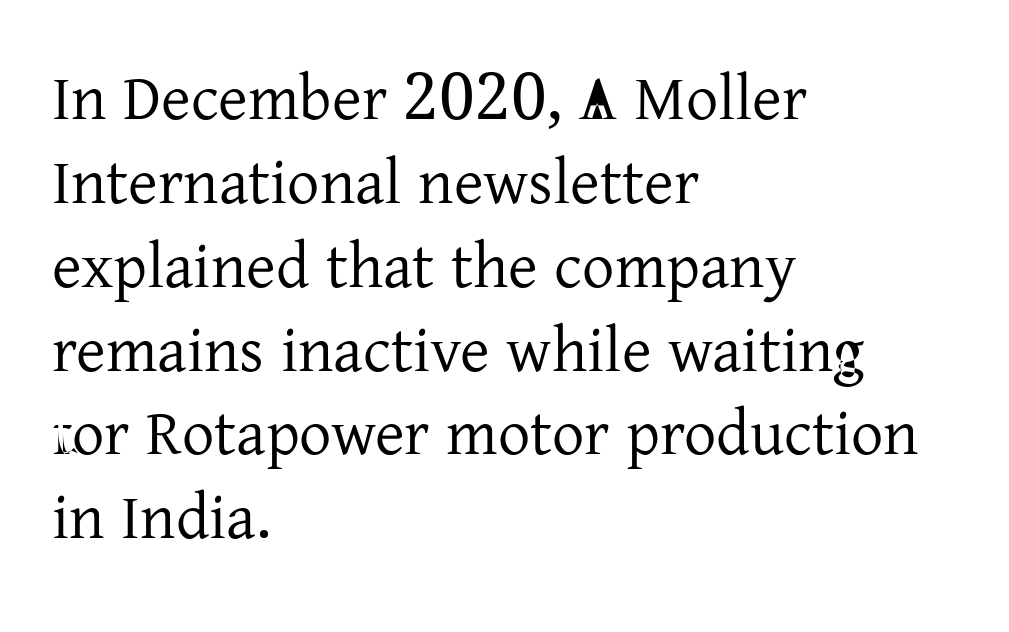
Q: Is the text bold? A: No.
Q: Is the text italic (slanted)? A: No, it is upright.
Q: Is the typeface a serif or a sans-serif typeface? A: Serif.
Q: Is the text underlined? A: No.
Q: How is the paragraph aligned? A: Left-aligned.
Q: Is the spacing between letters normal or unusually wide? A: Normal.
Q: Is the spacing between lines tight, normal or loose? A: Normal.
Q: Width (condensed, normal, or wide)? A: Normal.
Q: Stroke contrast? A: Low.
Q: x-height? A: Medium.
Q: Monospaced? A: No.
